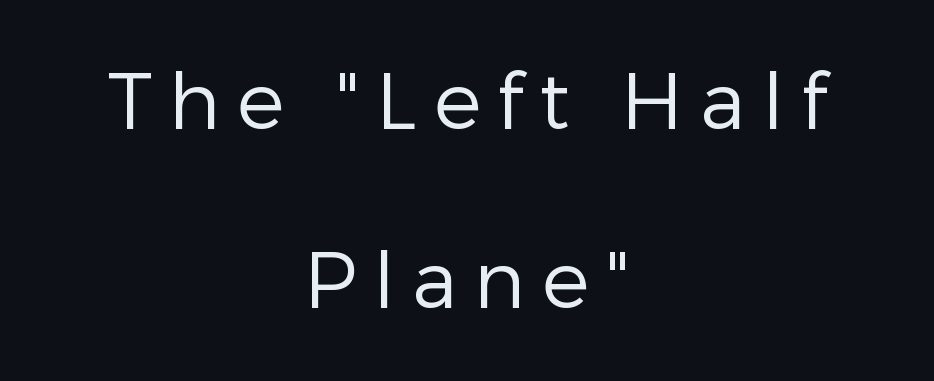
Q: Is the text bold? A: No.
Q: Is the text italic (slanted)? A: No, it is upright.
Q: Is the typeface a serif or a sans-serif typeface? A: Sans-serif.
Q: Is the text underlined? A: No.
Q: How is the paragraph aligned? A: Centered.
Q: Is the spacing between letters normal or unusually wide? A: Unusually wide.
Q: Is the spacing between lines tight, normal or loose? A: Loose.
Q: Width (condensed, normal, or wide)? A: Normal.
Q: Stroke contrast? A: Low.
Q: x-height? A: Medium.
Q: Monospaced? A: No.
